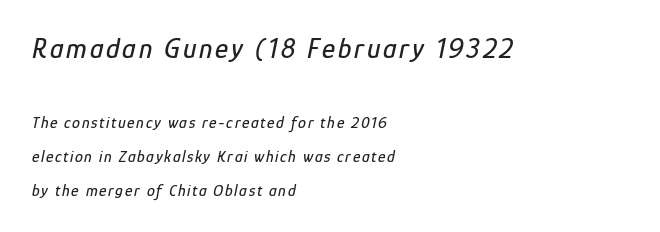
The image shows 28 px condensed type, italic (leaning right); set left-aligned, loose line spacing (2.11x), not underlined; the first (top) block is 1.75x larger; low stroke contrast and a medium x-height.
